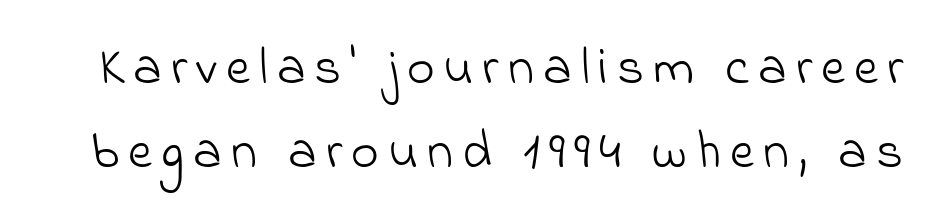
The image shows 53 px light sans-serif type; set normal line spacing (1.58x), not underlined; low stroke contrast and a small x-height.
